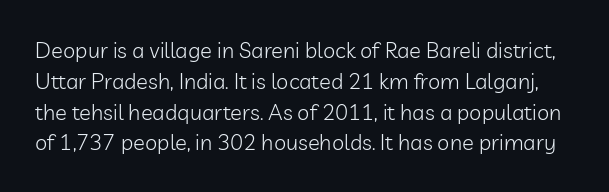
{"italic": "no", "bold": "no", "underline": "no", "line_spacing": "normal", "line_spacing_ratio": 1.4, "letter_spacing": "normal", "letter_spacing_em": 0.0, "glyph_px": 22}
